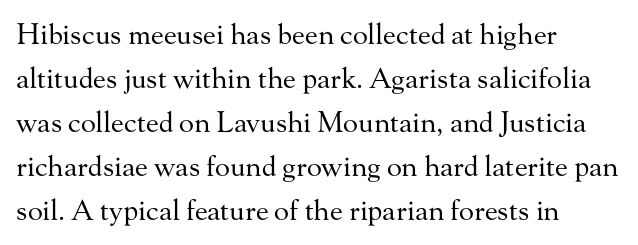
Q: Is the text bold? A: No.
Q: Is the text italic (slanted)? A: No, it is upright.
Q: Is the typeface a serif or a sans-serif typeface? A: Serif.
Q: Is the text underlined? A: No.
Q: How is the paragraph aligned? A: Left-aligned.
Q: Is the spacing between letters normal or unusually wide? A: Normal.
Q: Is the spacing between lines tight, normal or loose? A: Normal.
Q: Width (condensed, normal, or wide)? A: Normal.
Q: Stroke contrast? A: Medium.
Q: x-height? A: Small.
Q: Monospaced? A: No.
